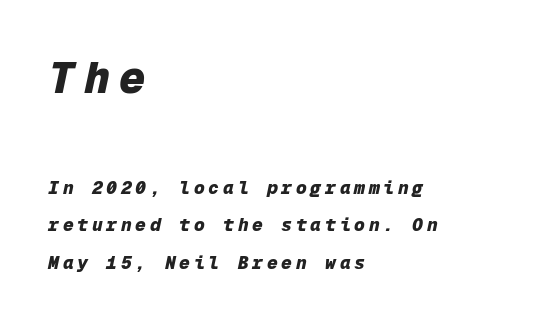
The image shows 44 px heavy type, italic (leaning right), monospaced; set left-aligned, loose line spacing (2.08x), unusually wide letter spacing (+0.21 em), not underlined; the first (top) block is 2.44x larger; low stroke contrast and a medium x-height.
